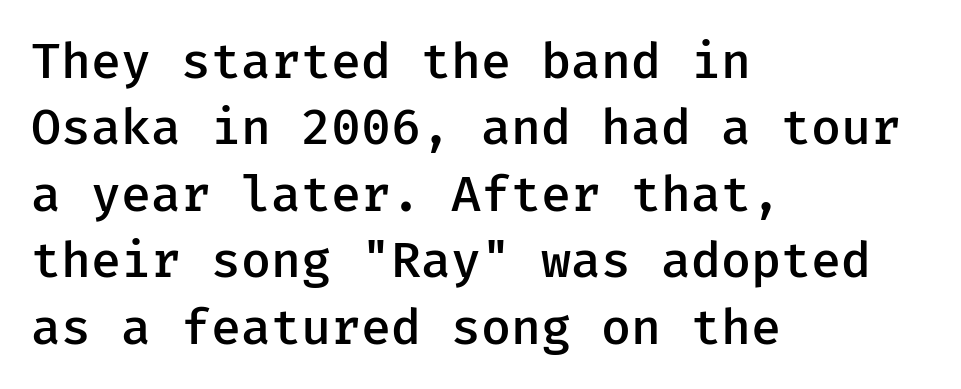
Lines of text with bare space underneath. There is no visible air inserted between adjacent glyphs. Leading matches the norm, producing a regular column. This sample uses an upright cut, with every glyph sitting square on the baseline. Unlike a traditional serif, this face leaves its strokes unadorned. A classic flush-left, rag-right setting is used for this passage.
